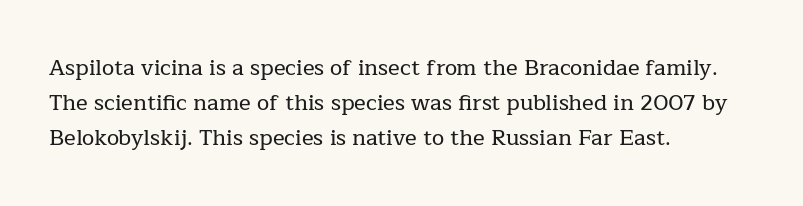
Q: Is the text italic (slanted)? A: No, it is upright.
Q: Is the text underlined? A: No.
Q: How is the paragraph aligned? A: Left-aligned.
Q: Is the spacing between letters normal or unusually wide? A: Normal.
Q: Is the spacing between lines tight, normal or loose? A: Normal.
